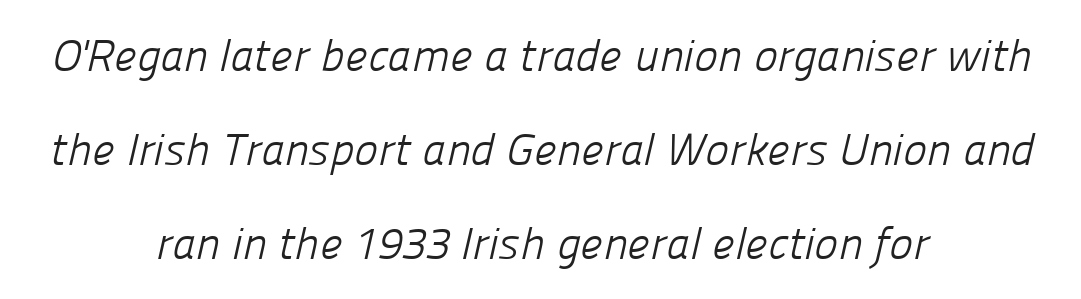
The image shows 45 px light sans-serif type; set centered, loose line spacing (2.09x), normal letter spacing, not underlined; low stroke contrast and a medium x-height.
